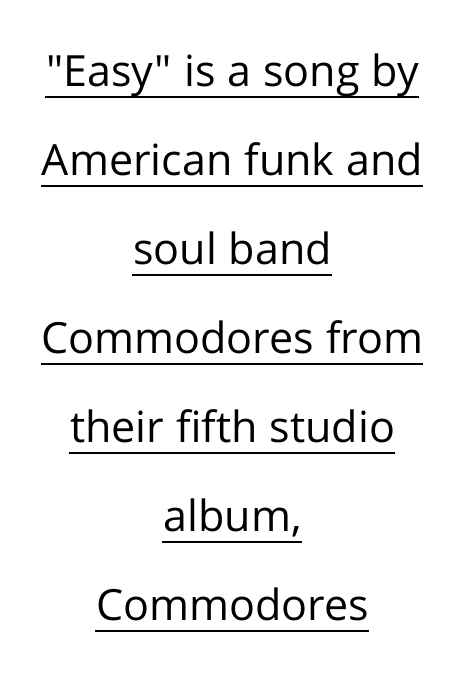
{"serif": "no", "italic": "no", "bold": "no", "weight": "regular", "width": "normal", "stroke_contrast": "low", "x_height": "medium", "monospaced": "no", "underline": "yes", "align": "center", "line_spacing": "loose", "line_spacing_ratio": 2.07, "letter_spacing": "normal", "letter_spacing_em": 0.0, "glyph_px": 43}
